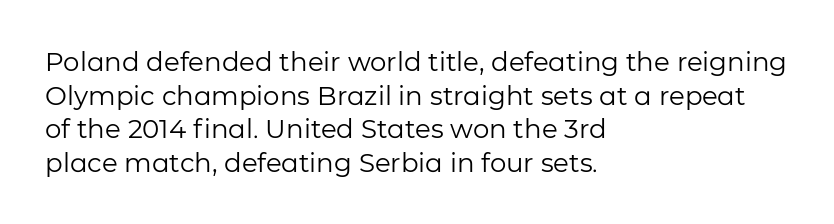
The image shows 26 px text type, upright; set left-aligned, normal line spacing (1.29x), normal letter spacing, not underlined.
